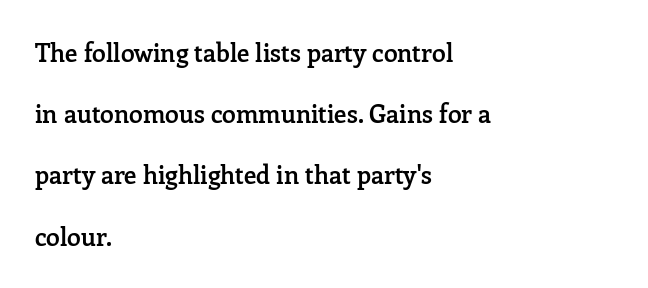
The typesetting leans somewhat heavy: a semibold. If you drew a ruler down the left edge, every line would touch it. Underline: absent. No italicization has been applied; the sample stays upright. Successive baselines arrive slowly, with a big drop between each. The line texture is even and compact thanks to regular tracking.
